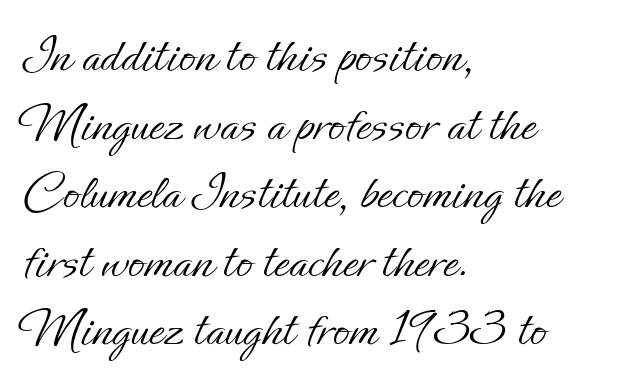
The image shows 54 px light type; set left-aligned, normal line spacing (1.27x), normal letter spacing, not underlined; low stroke contrast and a small x-height.
